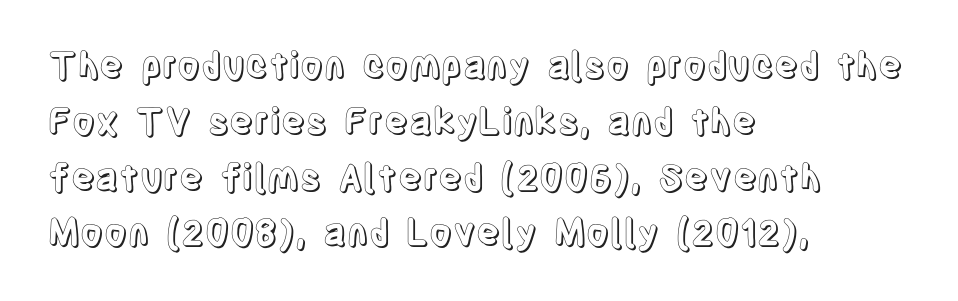
This sample has the flowing, uneven cadence of proportional lettering. You can tell it's not italic because the verticals are truly vertical. This rendering leaves character spacing at its baseline value. Each line starts at the same left margin while the right side varies. Line spacing here is normal. A bare baseline throughout the passage.
